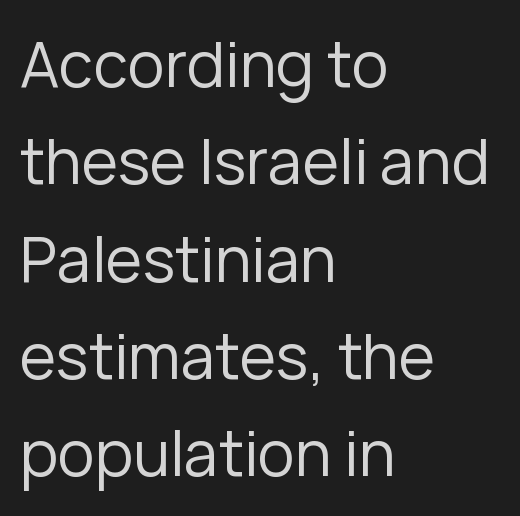
{"serif": "no", "italic": "no", "bold": "no", "weight": "regular", "width": "normal", "stroke_contrast": "low", "x_height": "medium", "monospaced": "no", "underline": "no", "align": "left", "line_spacing": "normal", "line_spacing_ratio": 1.57, "letter_spacing": "normal", "letter_spacing_em": 0.0, "glyph_px": 62}
